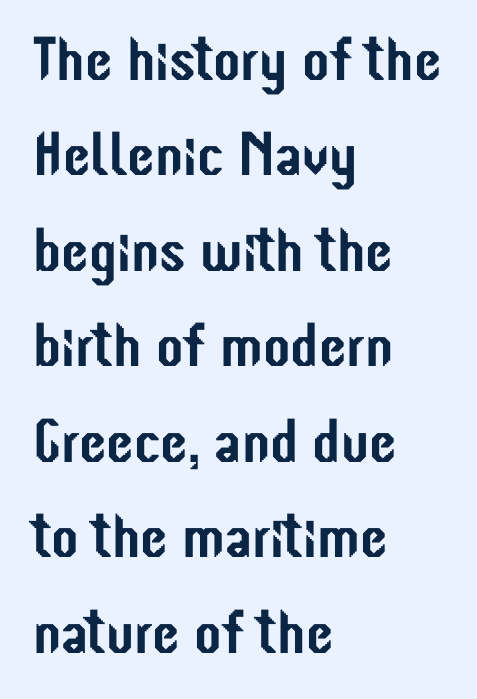
Q: Is the text italic (slanted)? A: No, it is upright.
Q: Is the typeface a serif or a sans-serif typeface? A: Sans-serif.
Q: Is the text underlined? A: No.
Q: How is the paragraph aligned? A: Left-aligned.
Q: Is the spacing between letters normal or unusually wide? A: Normal.
Q: Is the spacing between lines tight, normal or loose? A: Normal.
Q: Width (condensed, normal, or wide)? A: Condensed.
Q: Stroke contrast? A: Low.
Q: x-height? A: Medium.
Q: Monospaced? A: No.
